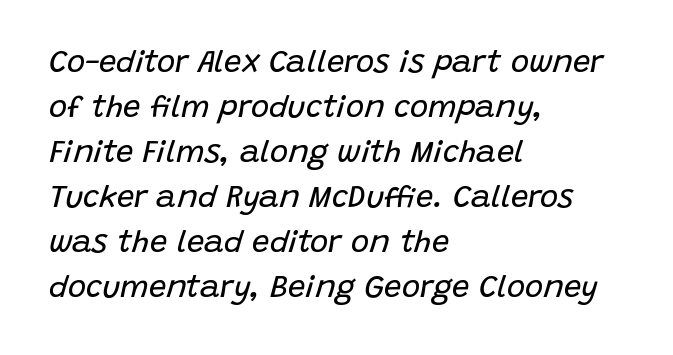
The image shows 31 px regular-weight type, italic (leaning right); set left-aligned, normal line spacing (1.45x), normal letter spacing, not underlined; low stroke contrast and a large x-height.
